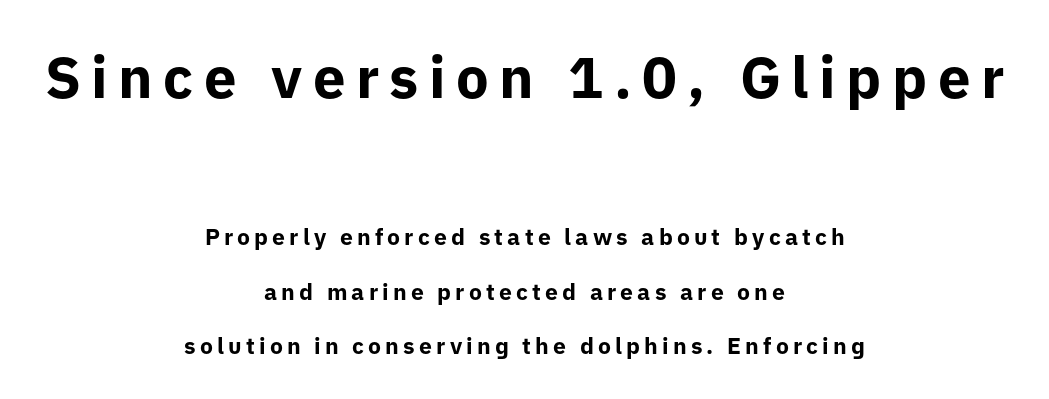
Q: Is the text bold? A: Yes.
Q: Is the text italic (slanted)? A: No, it is upright.
Q: Is the typeface a serif or a sans-serif typeface? A: Sans-serif.
Q: Is the text underlined? A: No.
Q: How is the paragraph aligned? A: Centered.
Q: Is the spacing between lines tight, normal or loose? A: Loose.
Q: Which block of text is set in a larger size, the first (top) or the second (bottom)? A: The first (top) one.
Q: Width (condensed, normal, or wide)? A: Normal.
Q: Stroke contrast? A: Low.
Q: x-height? A: Medium.
Q: Monospaced? A: No.
